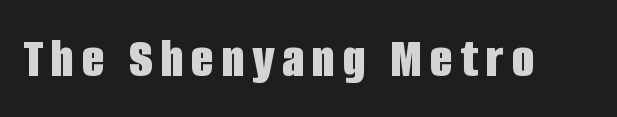
Clear beneath every line of the passage. Compared with an ordinary text face, these strokes are far heavier — a full bold. This is sans-serif lettering, the kind often seen on screens and signage. Is there any slant? The stems are plumb.
